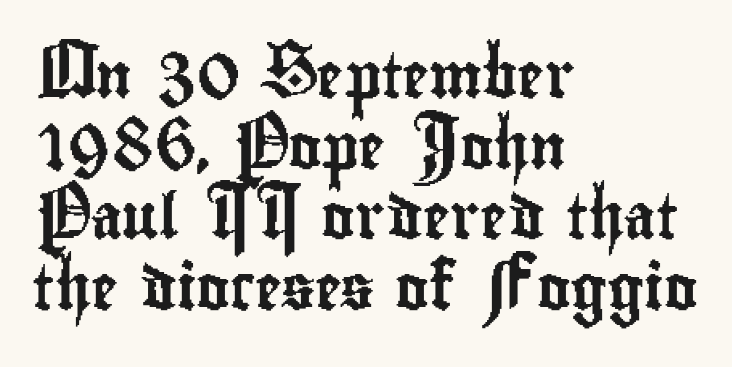
Q: Is the text italic (slanted)? A: No, it is upright.
Q: Is the typeface a serif or a sans-serif typeface? A: Sans-serif.
Q: Is the text underlined? A: No.
Q: How is the paragraph aligned? A: Left-aligned.
Q: Is the spacing between letters normal or unusually wide? A: Normal.
Q: Is the spacing between lines tight, normal or loose? A: Normal.
Q: Width (condensed, normal, or wide)? A: Condensed.
Q: Stroke contrast? A: Low.
Q: x-height? A: Small.
Q: Monospaced? A: No.
